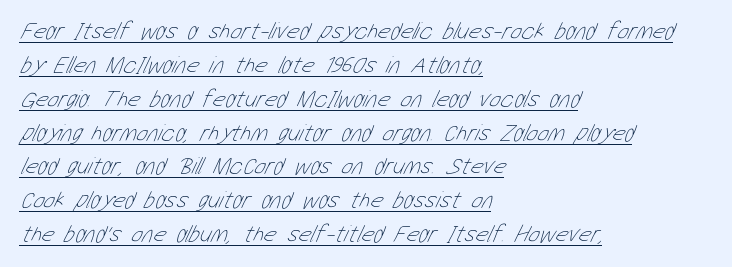
Short and long lines alike share a common starting point at left. The weight would be labelled regular, book, light, or lighter still. This block has exactly the height ordinary leading produces. Emphasis is given by a line drawn under the lettering. The line texture is even and compact thanks to regular tracking.
